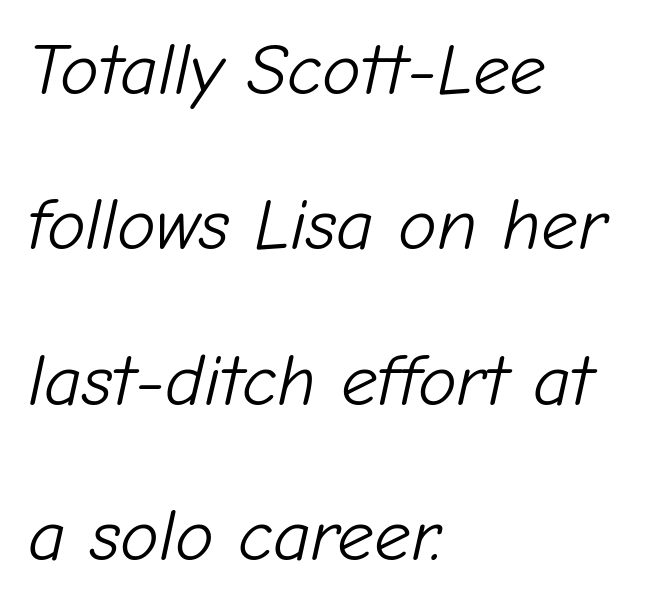
Where is the straight margin? On the left. The passage shown stacks its lines with a broad gap. Note the varied advance widths — an 'i' is clearly narrower than an 'm'. Italic: yes, the glyphs are oblique. The typesetting does not lean heavy: it is not bold.
